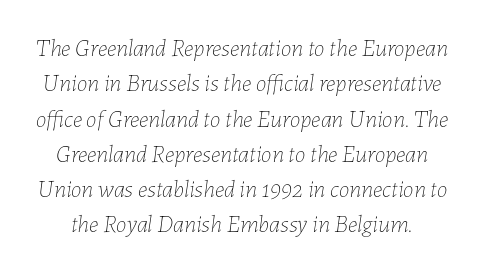
Q: Is the text bold? A: No.
Q: Is the text italic (slanted)? A: Yes, it leans right by about 7 degrees.
Q: Is the text underlined? A: No.
Q: Is the spacing between letters normal or unusually wide? A: Normal.
Q: Is the spacing between lines tight, normal or loose? A: Normal.
